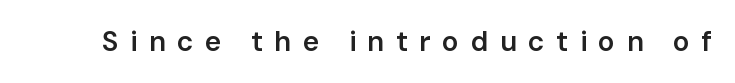
Quick note: not italic, upright. How heavy is the stroke? Medium-heavy — a semibold, shy of bold. Someone cranked the tracking dial way up on this one. The passage shown is typed in a proportional face where columns would drift.
